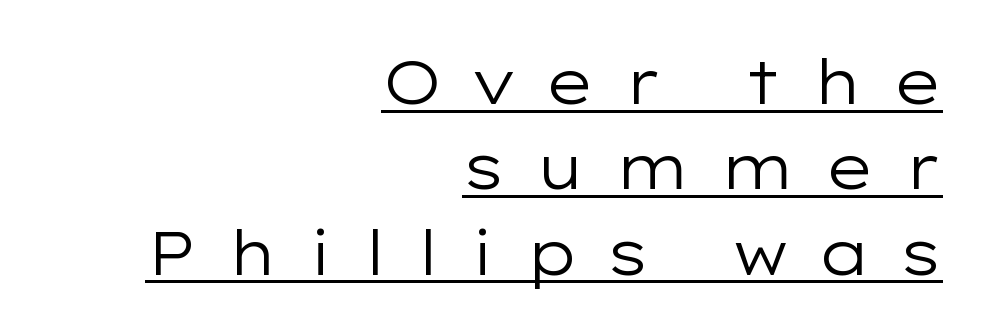
The letters are spread apart with noticeably loose tracking. Compared with undecorated copy, this sample adds a rule below the words. The face used here is proportionally spaced, like ordinary book or web type. Quick note: not italic, upright.
